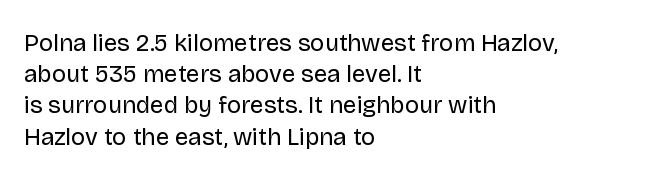
Q: Is the text bold? A: No.
Q: Is the text italic (slanted)? A: No, it is upright.
Q: Is the text underlined? A: No.
Q: How is the paragraph aligned? A: Left-aligned.
Q: Is the spacing between letters normal or unusually wide? A: Normal.
Q: Is the spacing between lines tight, normal or loose? A: Normal.
